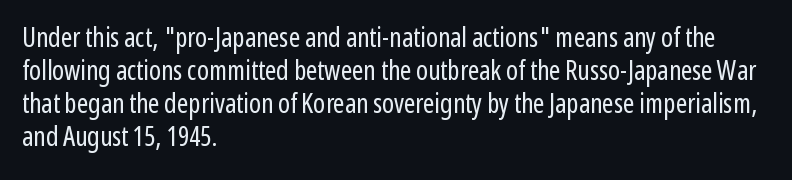
{"italic": "no", "bold": "no", "underline": "no", "align": "left", "line_spacing_ratio": 1.22, "letter_spacing": "normal", "letter_spacing_em": 0.0, "glyph_px": 27}
